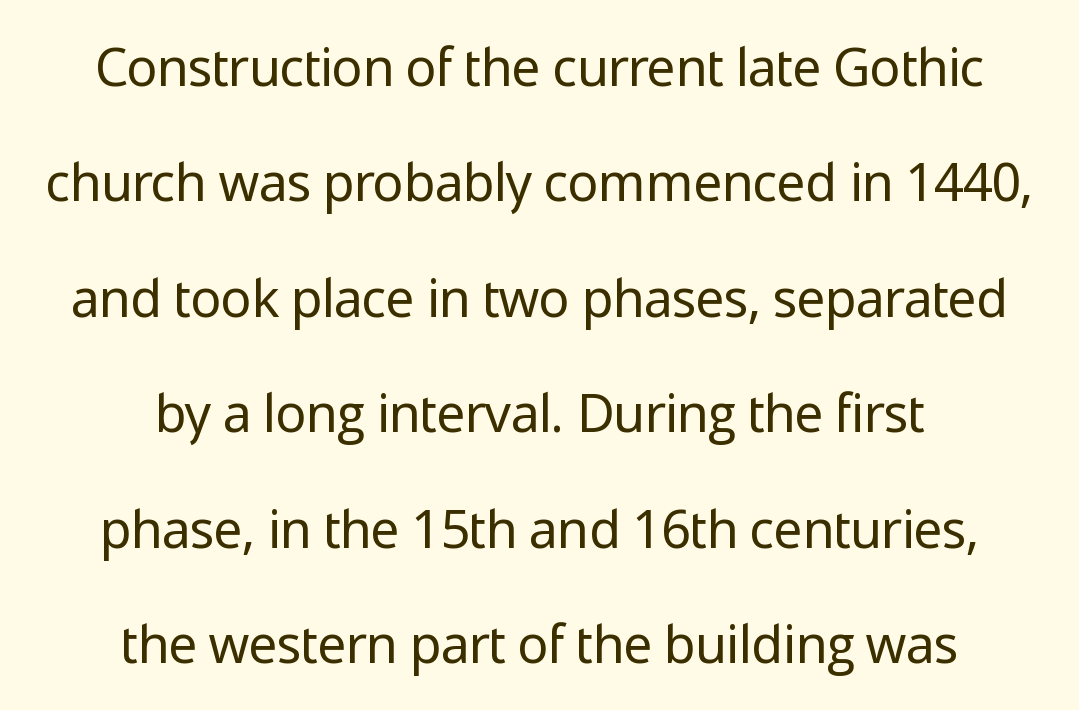
Interline gaps are noticeably wide in this sample. A typesetter would call this zero additional tracking. The zone under the glyphs is completely vacant. I'd call this a sans setting — the letters go barefoot. The font is comparable to plain body text, perhaps lighter. The letters advance in unequal steps, a hallmark of proportional type.
